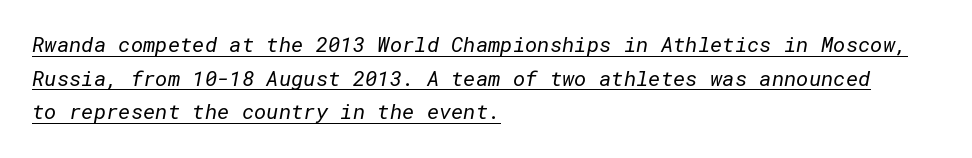
Q: Is the text bold? A: No.
Q: Is the text underlined? A: Yes.
Q: How is the paragraph aligned? A: Left-aligned.
Q: Is the spacing between letters normal or unusually wide? A: Normal.
Q: Is the spacing between lines tight, normal or loose? A: Normal.
